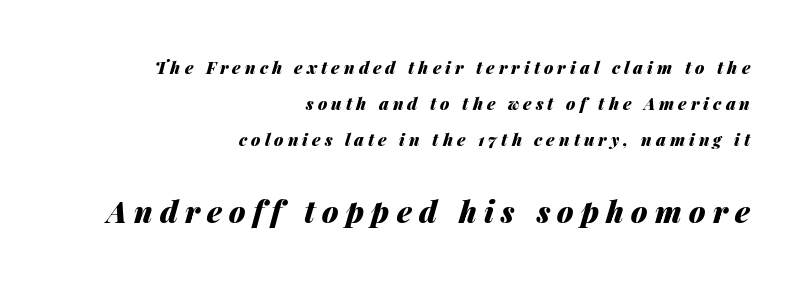
The lines are spread far apart with generous leading. The letters advance in unequal steps, a hallmark of proportional type. Where is the straight margin? On the right. Underline: absent. Designer's note — italics engaged. The rendering inserts visible extra space after every character.
